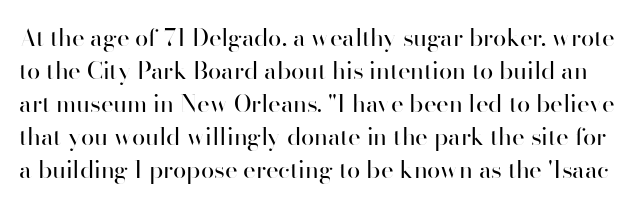
Compared with typical paragraphs, the rows here are spaced about the same. Stroke thickness stays within the range of a standard reading face or lighter. Words appear dense and cohesive because spacing is normal. Only glyphs here, with clear space below each row. This is the regular roman posture of the typeface.
